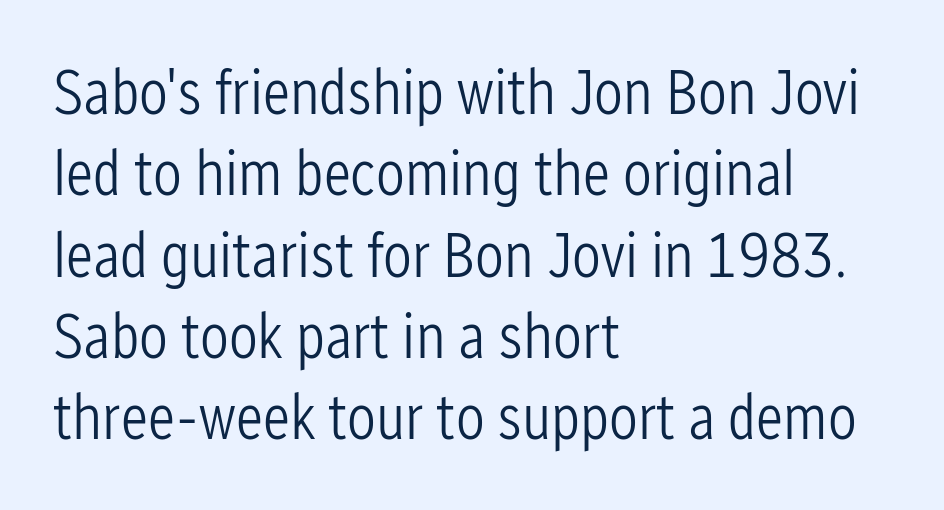
The image shows 64 px light, condensed sans-serif type, upright; set left-aligned, normal line spacing (1.27x), normal letter spacing, not underlined; low stroke contrast and a medium x-height.
